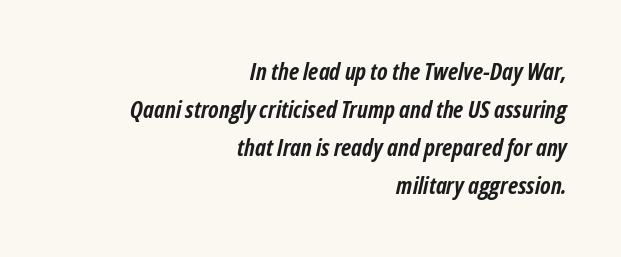
{"italic": "yes", "lean": "right", "slant_degrees": 12, "bold": "yes", "underline": "no", "align": "right", "line_spacing": "normal", "line_spacing_ratio": 1.59, "letter_spacing": "normal", "letter_spacing_em": 0.0, "glyph_px": 24}
